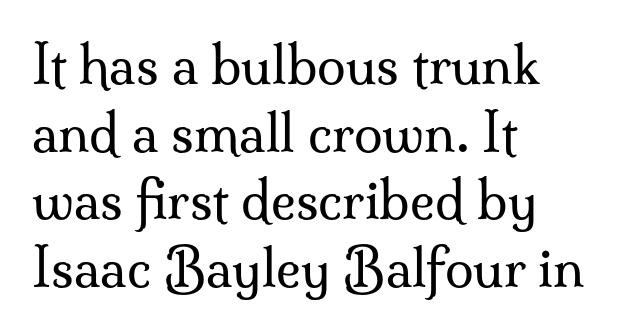
The image shows 52 px regular-weight serif type, upright; set left-aligned, normal line spacing (1.3x), normal letter spacing, not underlined; medium stroke contrast and a small x-height.
